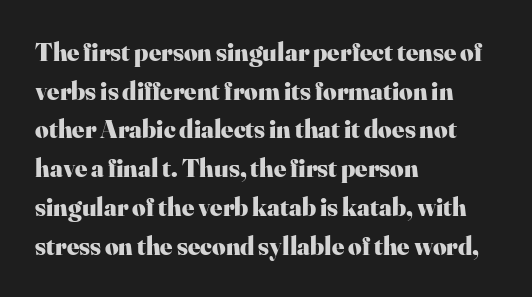
The image shows 26 px bold type, upright; set left-aligned, normal line spacing (1.49x), normal letter spacing, not underlined.
